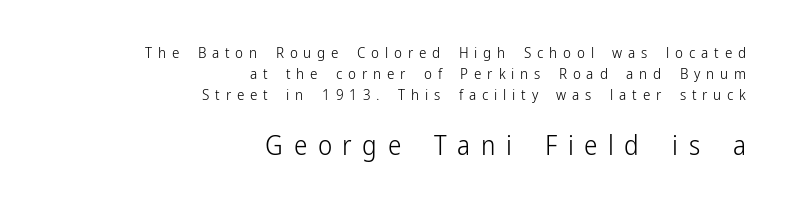
{"italic": "no", "bold": "no", "underline": "no", "align": "right", "line_spacing": "normal", "line_spacing_ratio": 1.41, "letter_spacing": "wide", "letter_spacing_em": 0.39, "larger_block": "second", "size_ratio": 1.8, "glyph_px": 27}
